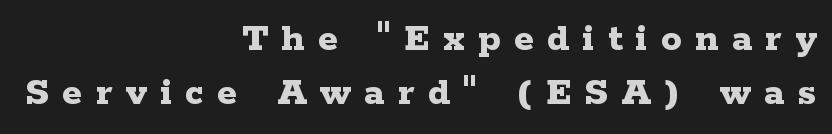
{"serif": "yes", "italic": "no", "bold": "yes", "weight": "bold", "width": "wide", "stroke_contrast": "low", "x_height": "medium", "monospaced": "no", "underline": "no", "align": "right", "line_spacing": "normal", "line_spacing_ratio": 1.31, "letter_spacing": "wide", "letter_spacing_em": 0.33, "glyph_px": 41}
